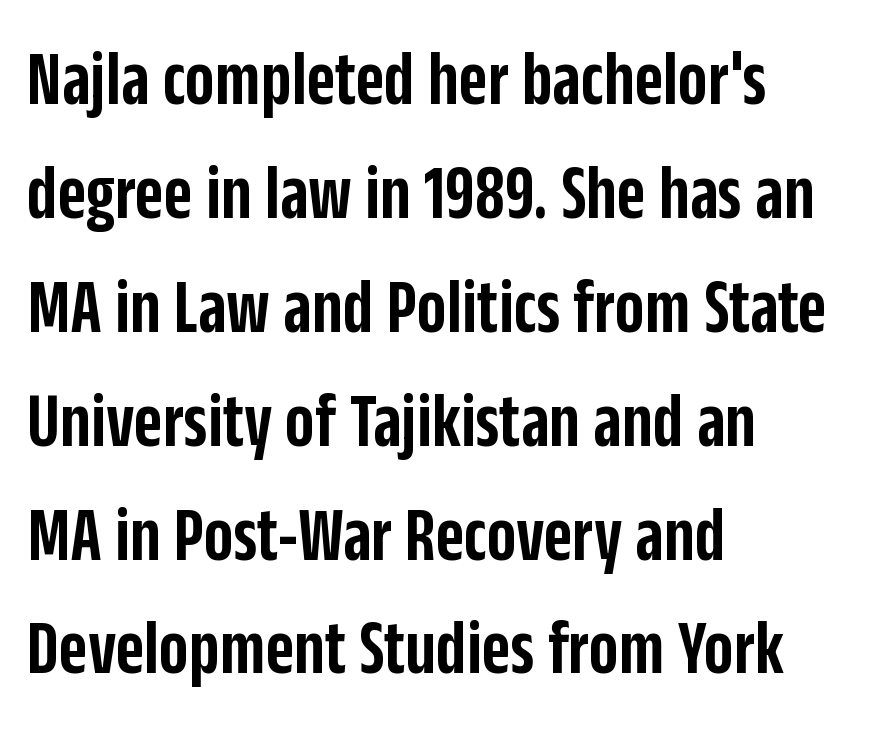
{"serif": "no", "italic": "no", "bold": "semi", "weight": "semibold", "width": "condensed", "stroke_contrast": "low", "x_height": "large", "monospaced": "no", "underline": "no", "align": "left", "line_spacing": "normal", "line_spacing_ratio": 1.46, "letter_spacing": "normal", "letter_spacing_em": 0.0, "glyph_px": 78}
